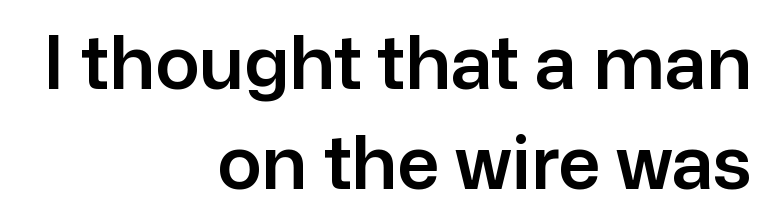
The image shows 74 px sans-serif type, upright; set right-aligned, normal line spacing (1.35x), normal letter spacing, not underlined; low stroke contrast and a medium x-height.
